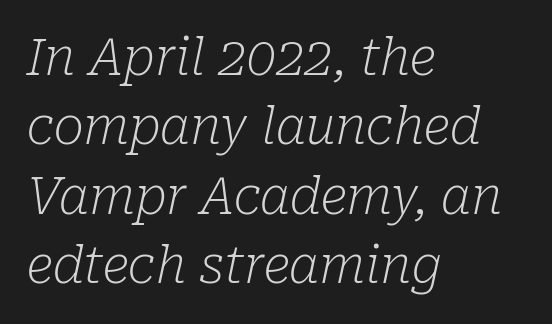
{"serif": "yes", "italic": "yes", "lean": "right", "slant_degrees": 10, "bold": "no", "weight": "light", "width": "normal", "stroke_contrast": "low", "x_height": "medium", "monospaced": "no", "underline": "no", "align": "left", "line_spacing": "normal", "line_spacing_ratio": 1.36, "letter_spacing": "normal", "letter_spacing_em": 0.0, "glyph_px": 51}
